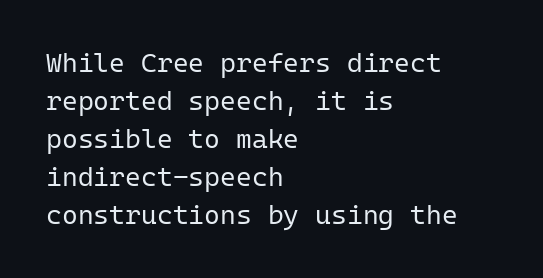
Q: Is the text bold? A: No.
Q: Is the text italic (slanted)? A: No, it is upright.
Q: Is the text underlined? A: No.
Q: How is the paragraph aligned? A: Left-aligned.
Q: Is the spacing between letters normal or unusually wide? A: Normal.
Q: Is the spacing between lines tight, normal or loose? A: Normal.
